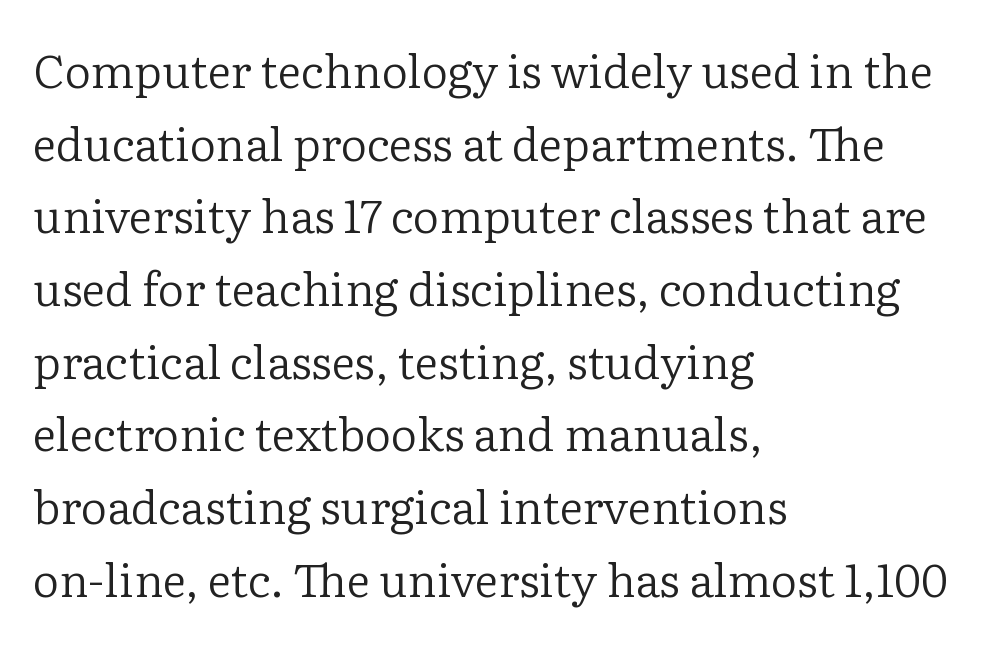
{"serif": "yes", "italic": "no", "bold": "no", "weight": "regular", "width": "normal", "stroke_contrast": "low", "x_height": "medium", "monospaced": "no", "underline": "no", "align": "left", "line_spacing": "normal", "line_spacing_ratio": 1.58, "letter_spacing": "normal", "letter_spacing_em": 0.0, "glyph_px": 46}
